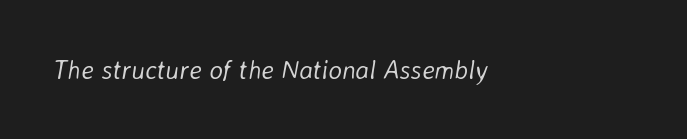
Q: Is the text bold? A: No.
Q: Is the text italic (slanted)? A: Yes, it leans right by about 8 degrees.
Q: Is the text underlined? A: No.
Q: How is the paragraph aligned? A: Left-aligned.
Q: Is the spacing between letters normal or unusually wide? A: Normal.
